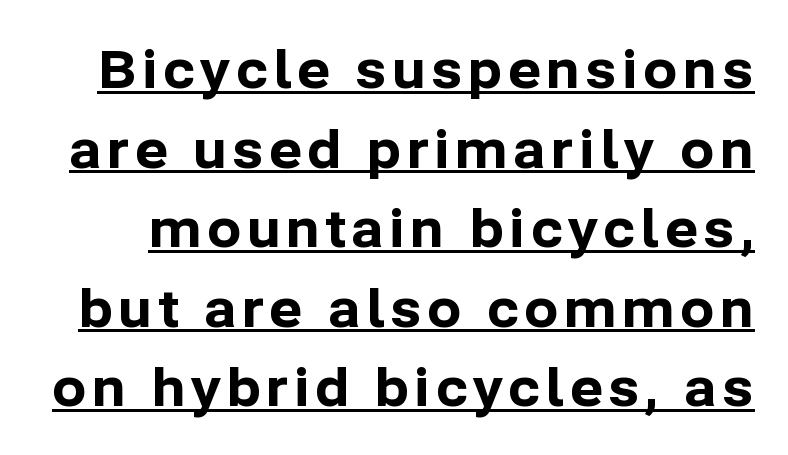
Q: Is the text bold? A: Yes.
Q: Is the text italic (slanted)? A: No, it is upright.
Q: Is the typeface a serif or a sans-serif typeface? A: Sans-serif.
Q: Is the text underlined? A: Yes.
Q: Is the spacing between lines tight, normal or loose? A: Normal.
Q: Width (condensed, normal, or wide)? A: Normal.
Q: Stroke contrast? A: Low.
Q: x-height? A: Medium.
Q: Monospaced? A: No.
